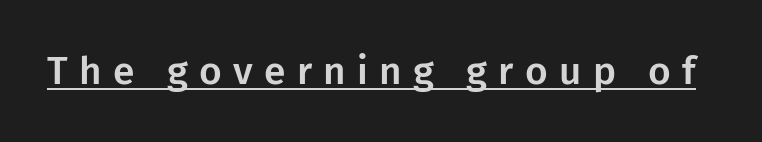
{"serif": "no", "italic": "no", "width": "normal", "stroke_contrast": "low", "x_height": "medium", "monospaced": "no", "underline": "yes", "letter_spacing": "wide", "letter_spacing_em": 0.29, "glyph_px": 39}
